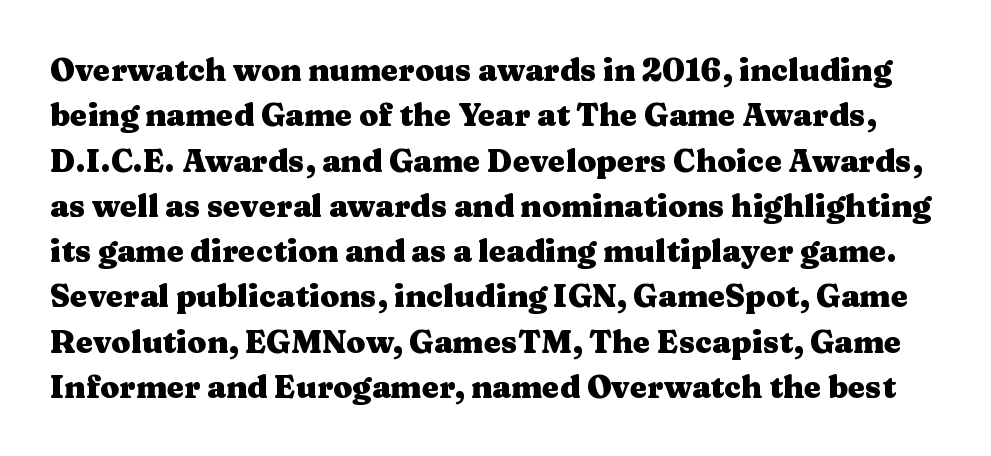
{"serif": "yes", "italic": "no", "bold": "yes", "weight": "heavy", "width": "wide", "stroke_contrast": "medium", "x_height": "medium", "monospaced": "no", "underline": "no", "line_spacing": "normal", "line_spacing_ratio": 1.46, "letter_spacing": "normal", "letter_spacing_em": 0.0, "glyph_px": 31}
